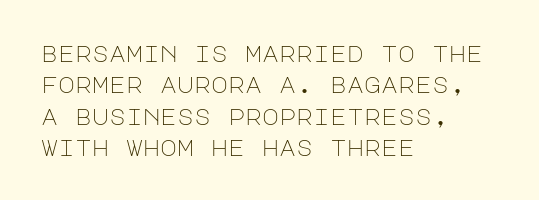
The image shows 23 px text type, upright; set left-aligned, normal line spacing (1.36x), normal letter spacing, not underlined.
